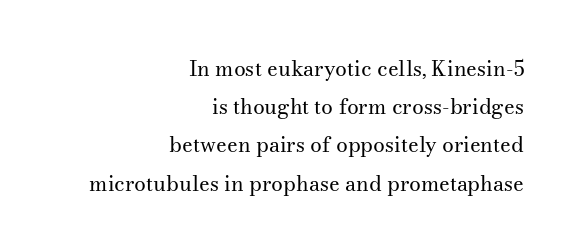
No letter is thick-stroked: the sample isn't bold. Right-aligned paragraph, ragged on the left. The letterforms sit shoulder to shoulder at normal distance. A clean baseline with only descenders dipping below it.
